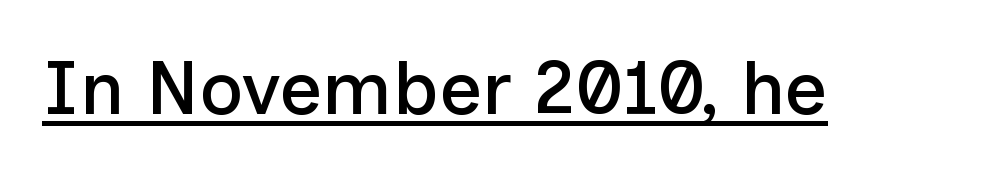
A typesetter would call this proportional, since set widths differ per character. Underlining? Definitely there. The characters display no serif detailing; their extremities are plain. This sample uses plain, unmodified letter spacing.
